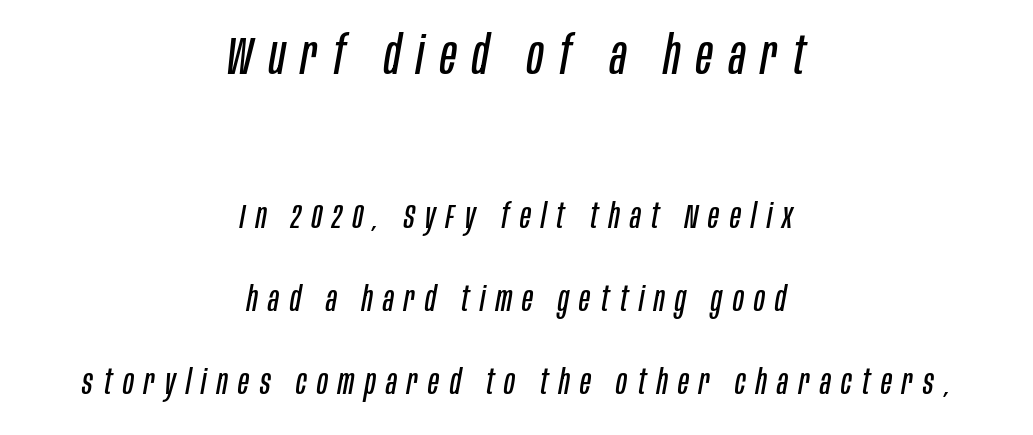
Is there much room between lines? Yes — plenty of vertical air separates them. In terms of posture, this sample is oblique. The face used here is rendered with a markedly widened letterfit. The passage shown is not underscored anywhere.
